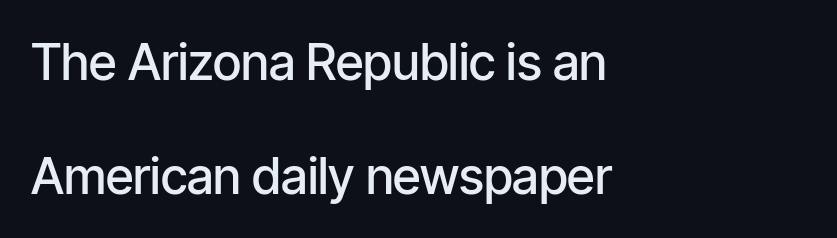
Spacing verdict: proportional, widths tailored to each character. In terms of letterspacing, this is plain default setting. Underlining? Definitely not there. The face used here is a semibold: visibly heavier than regular, lighter than bold.
